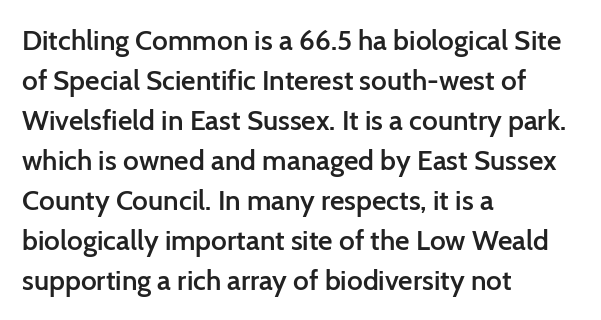
The image shows 28 px semibold sans-serif type, upright; set left-aligned, normal line spacing (1.43x), normal letter spacing, not underlined; low stroke contrast and a medium x-height.
